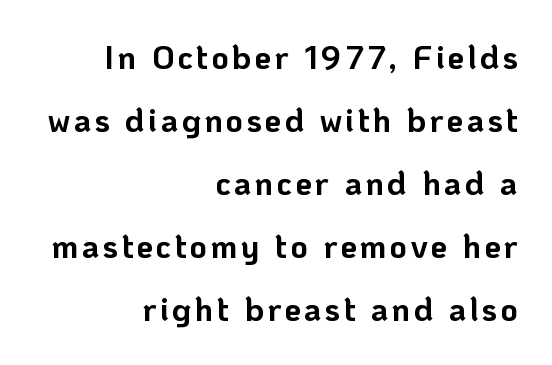
The image shows 33 px bold sans-serif type, upright; set right-aligned, loose line spacing (1.91x), not underlined; low stroke contrast and a medium x-height.
